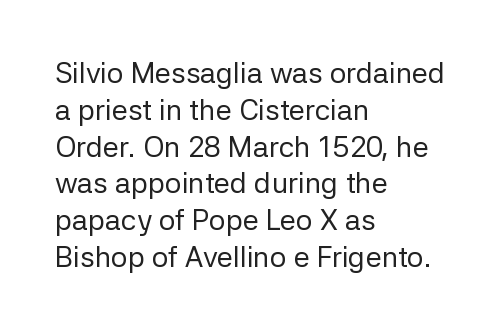
Is this a sans? Yes — the strokes have no serifs. Caption: multi-line text, flush left, ragged right. Vertical strokes here are truly vertical. No heavy texture on the line: the type isn't bold. Note the varied advance widths — an 'i' is clearly narrower than an 'm'.
